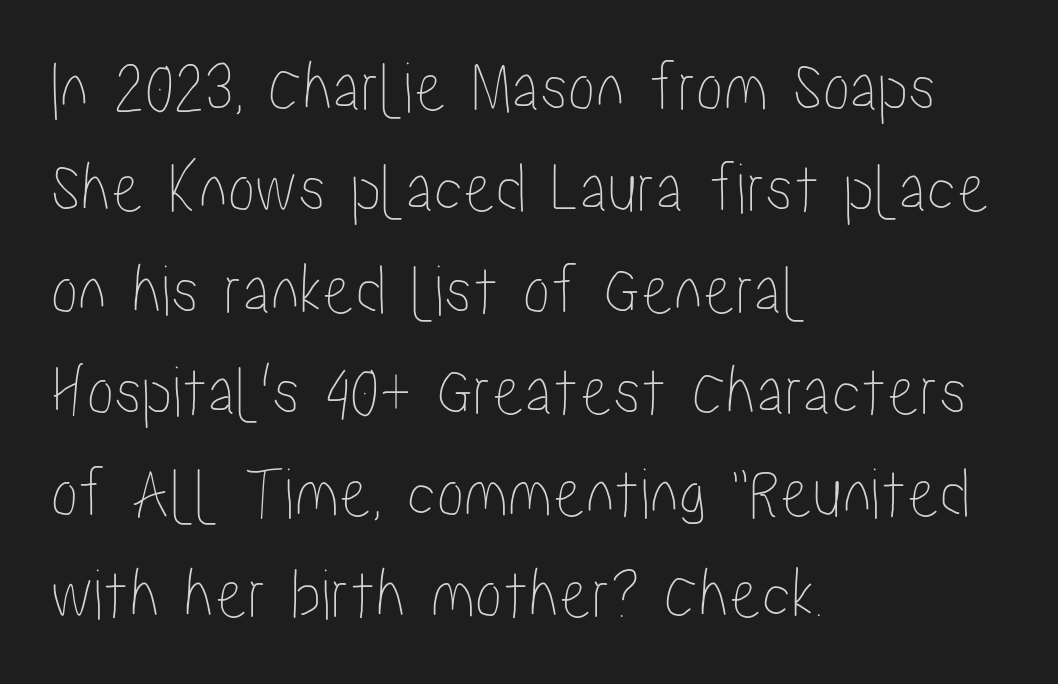
The image shows 73 px condensed type, upright; set left-aligned, normal line spacing (1.39x), normal letter spacing, not underlined; low stroke contrast and a medium x-height.
